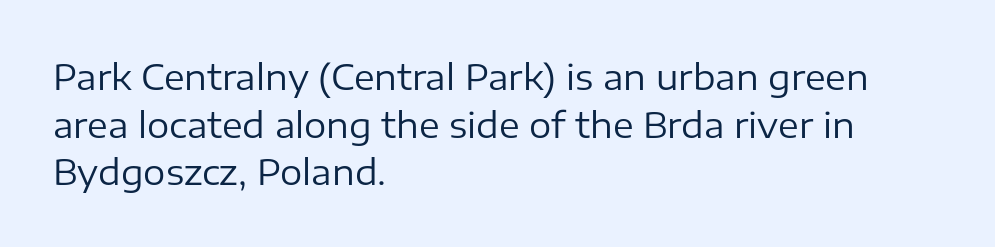
{"serif": "no", "italic": "no", "bold": "no", "weight": "regular", "width": "normal", "stroke_contrast": "low", "x_height": "medium", "monospaced": "no", "underline": "no", "align": "left", "line_spacing": "normal", "line_spacing_ratio": 1.36, "letter_spacing": "normal", "letter_spacing_em": 0.0, "glyph_px": 35}
